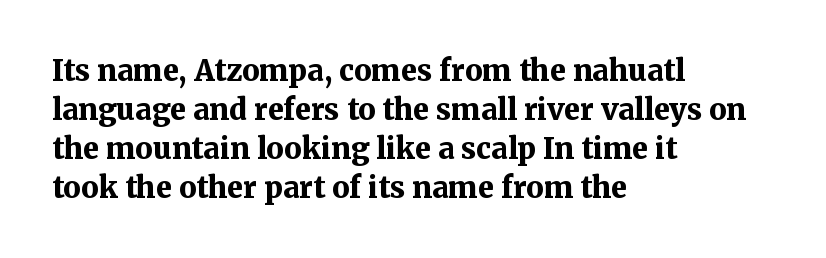
The image shows 29 px bold serif type, upright; set left-aligned, normal line spacing (1.34x), normal letter spacing, not underlined; medium stroke contrast and a medium x-height.
